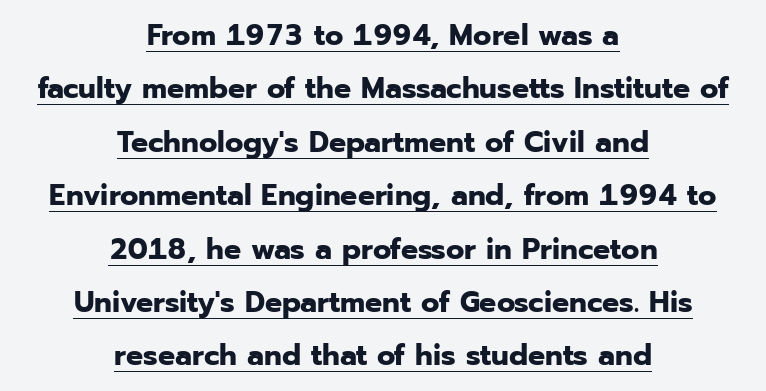
The image shows 30 px bold sans-serif type, upright; set centered, line spacing 1.78x, normal letter spacing, underlined; low stroke contrast and a medium x-height.
